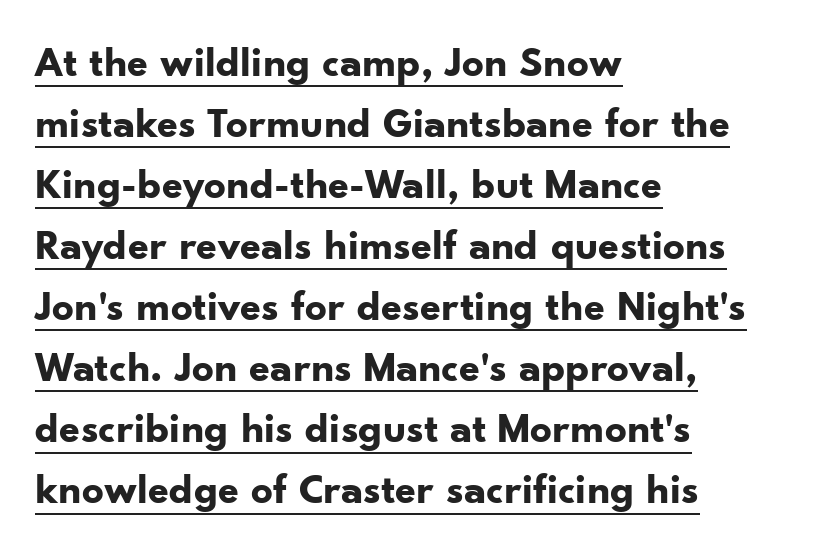
Q: Is the text bold? A: Yes.
Q: Is the text italic (slanted)? A: No, it is upright.
Q: Is the typeface a serif or a sans-serif typeface? A: Sans-serif.
Q: Is the text underlined? A: Yes.
Q: How is the paragraph aligned? A: Left-aligned.
Q: Is the spacing between letters normal or unusually wide? A: Normal.
Q: Is the spacing between lines tight, normal or loose? A: Normal.
Q: Width (condensed, normal, or wide)? A: Normal.
Q: Stroke contrast? A: Low.
Q: x-height? A: Small.
Q: Monospaced? A: No.
